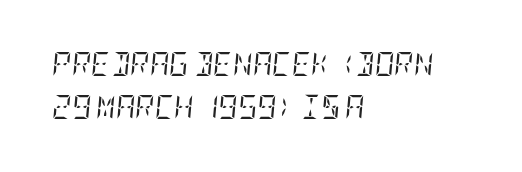
{"italic": "yes", "lean": "right", "slant_degrees": 5, "bold": "no", "underline": "no", "align": "left", "line_spacing_ratio": 1.8, "letter_spacing": "normal", "letter_spacing_em": 0.0, "glyph_px": 24}
